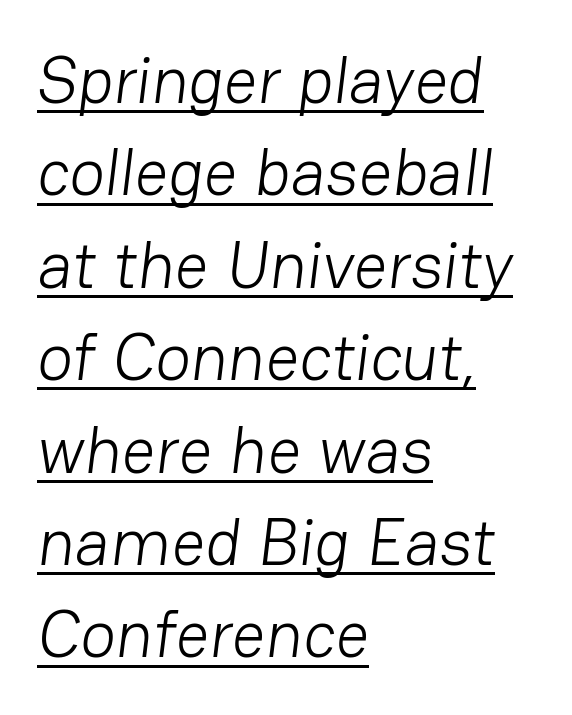
Q: Is the text bold? A: No.
Q: Is the typeface a serif or a sans-serif typeface? A: Sans-serif.
Q: Is the text underlined? A: Yes.
Q: How is the paragraph aligned? A: Left-aligned.
Q: Is the spacing between letters normal or unusually wide? A: Normal.
Q: Is the spacing between lines tight, normal or loose? A: Normal.
Q: Width (condensed, normal, or wide)? A: Normal.
Q: Stroke contrast? A: Low.
Q: x-height? A: Medium.
Q: Monospaced? A: No.
